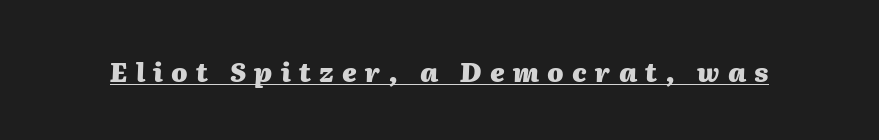
The image shows 26 px bold type, italic (leaning right); set unusually wide letter spacing (+0.32 em), underlined.
